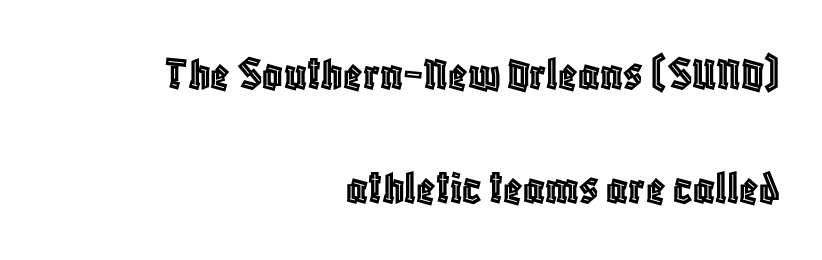
Is there much room between lines? Yes — plenty of vertical air separates them. Note the varied advance widths — an 'i' is clearly narrower than an 'm'. Between one letter and the next there's only the usual sliver of space. It's the straight-up-and-down kind of type. Type without underlining.
